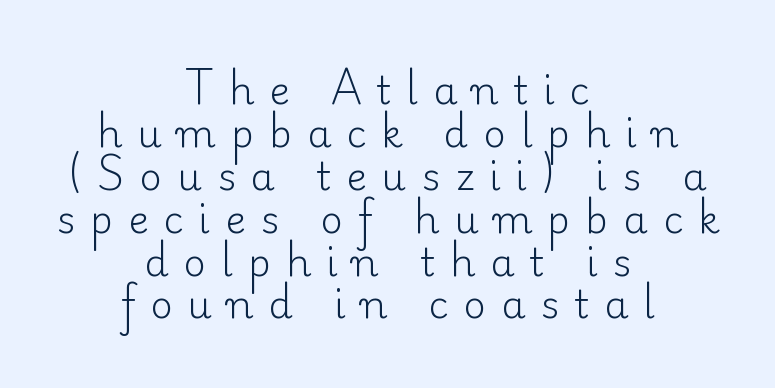
A centered setting, common on invitations and titles, is used for this passage. No word sits above an underline. Varying glyph widths throughout — classic text-font behaviour. Upright lettering throughout. No letter is thick-stroked: the sample isn't bold. Very little white space separates one row of letters from the next.
